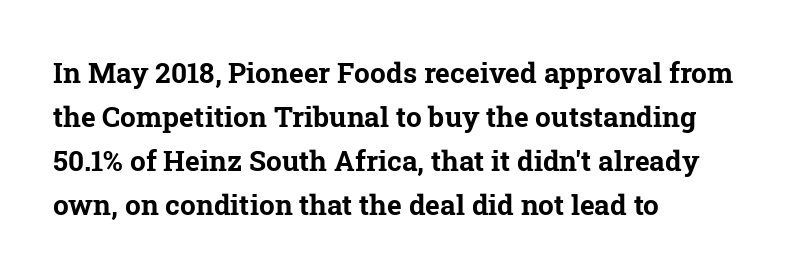
The vertical gap from one line to the next is medium. Compared with a centered layout, this one pins lines to the left instead. This rendering leaves character spacing at its baseline value. Anything drawn beneath the words? Only blank space. Serifs: yes, visible at the terminals of the letterforms.
